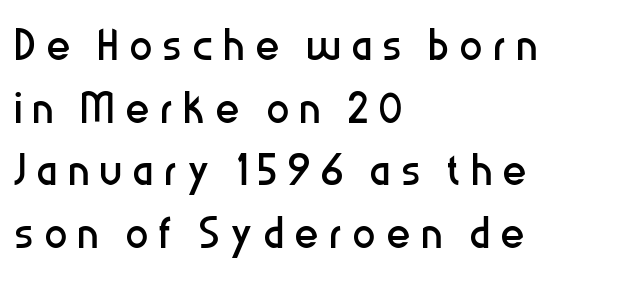
{"serif": "no", "italic": "no", "bold": "no", "weight": "regular", "width": "condensed", "stroke_contrast": "low", "x_height": "medium", "monospaced": "no", "underline": "no", "align": "left", "line_spacing": "tight", "line_spacing_ratio": 1.08, "glyph_px": 58}
